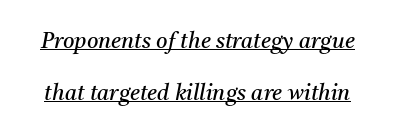
{"italic": "yes", "lean": "right", "slant_degrees": 11, "bold": "no", "underline": "yes", "line_spacing": "loose", "line_spacing_ratio": 2.36, "letter_spacing": "normal", "letter_spacing_em": 0.0, "glyph_px": 22}
